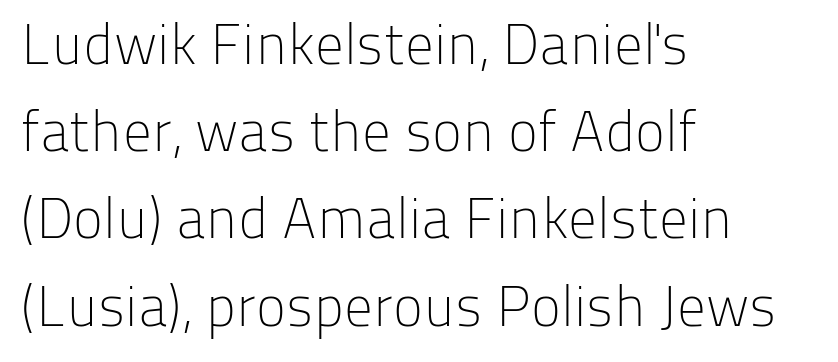
The line-height multiplier appears to be the usual default. Posture: straight, roman, zero tilt. A typesetter would call this proportional, since set widths differ per character. The rendering anchors every line to the left-hand side. Caption: face not bold, strokes unweighted. Underline: absent.
